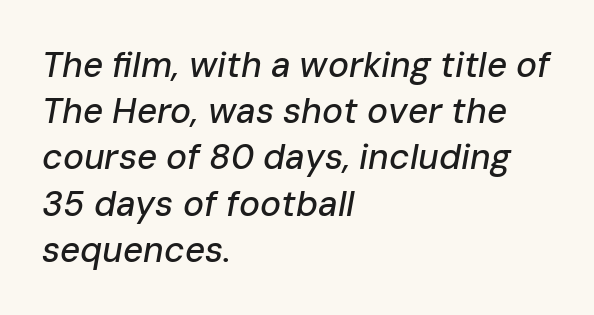
The image shows 35 px text type, italic (leaning right); set left-aligned, normal line spacing (1.32x), normal letter spacing, not underlined; low stroke contrast and a medium x-height.
